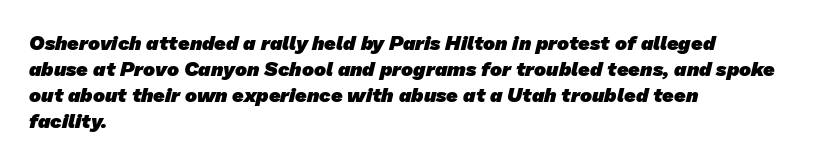
Set as a true bold cut, around the 700 mark. The line-height multiplier appears to be the usual default. Underline: absent. Leftover space on each line is placed entirely after the last word.
